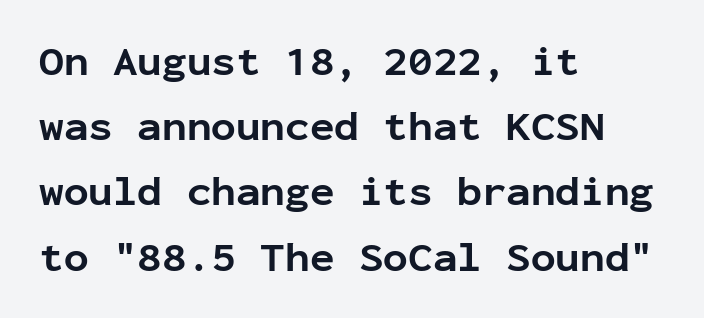
{"serif": "no", "italic": "no", "bold": "yes", "weight": "bold", "width": "normal", "stroke_contrast": "low", "x_height": "medium", "monospaced": "yes", "underline": "no", "align": "left", "line_spacing": "normal", "line_spacing_ratio": 1.59, "letter_spacing": "normal", "letter_spacing_em": 0.0, "glyph_px": 41}
